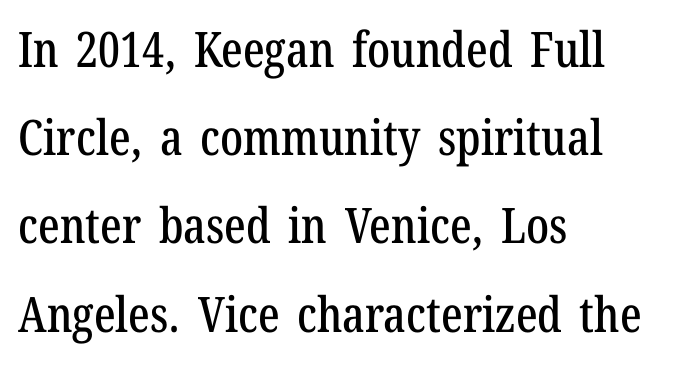
{"serif": "yes", "italic": "no", "width": "condensed", "stroke_contrast": "low", "x_height": "medium", "monospaced": "no", "underline": "no", "align": "left", "line_spacing_ratio": 1.8, "letter_spacing": "normal", "letter_spacing_em": 0.0, "glyph_px": 49}
